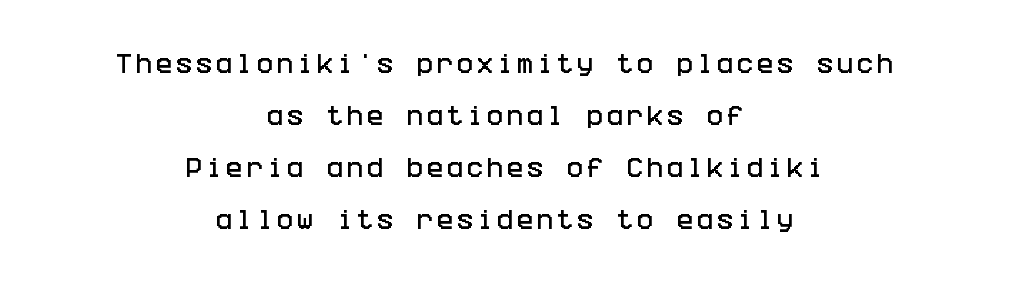
The image shows 22 px text type, upright; set centered, loose line spacing (2.37x), not underlined.
